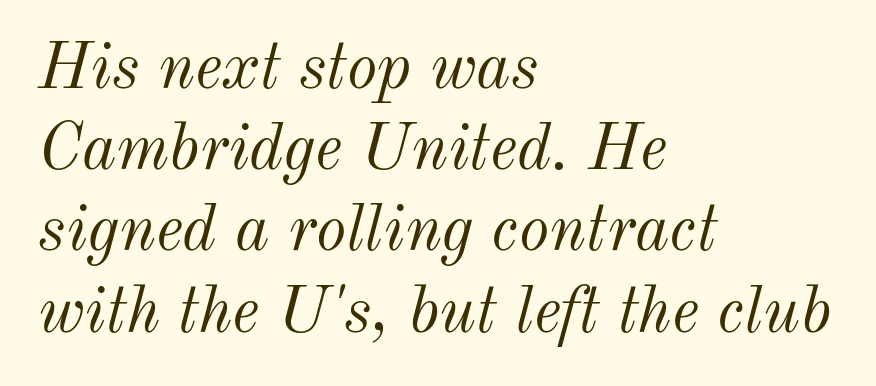
The image shows 65 px light type, italic (leaning right); set left-aligned, normal line spacing (1.25x), normal letter spacing, not underlined; medium stroke contrast and a small x-height.
